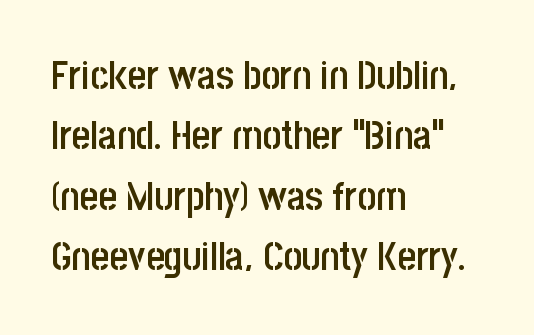
Observe the absence of serifs on each vertical stroke in this sample. Italic: no, the glyphs are upright roman. Casual observation: everything's shoved over to the left. A normal amount of white space separates one row of letters from the next. Emphasis by weight is partial: semibold.
